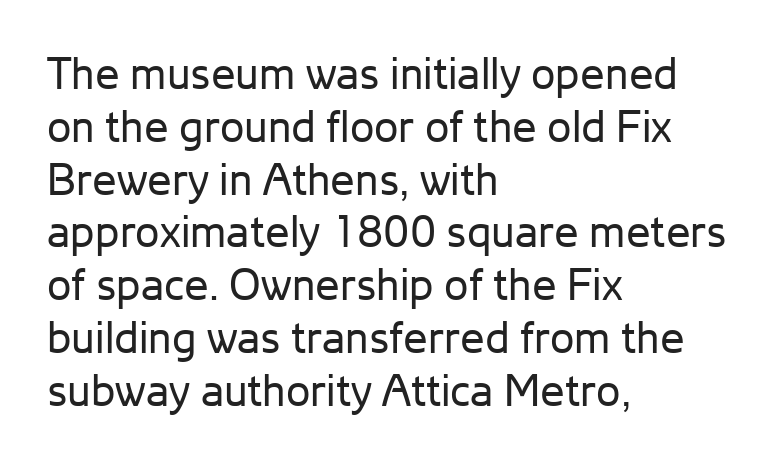
The image shows 44 px regular-weight sans-serif type, upright; set left-aligned, line spacing 1.2x, normal letter spacing, not underlined; low stroke contrast and a medium x-height.
